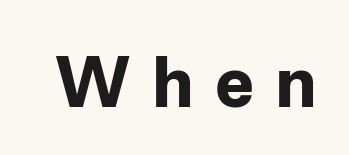
The image shows 73 px bold sans-serif type, upright; set unusually wide letter spacing (+0.29 em), not underlined; low stroke contrast and a medium x-height.
